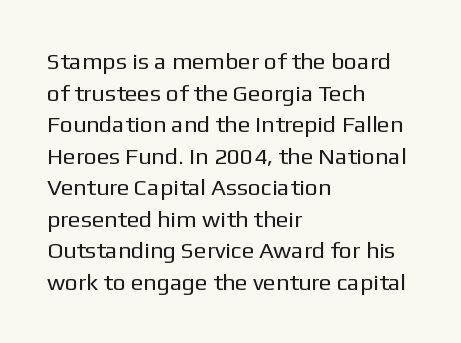
{"italic": "no", "bold": "no", "underline": "no", "align": "left", "line_spacing": "normal", "line_spacing_ratio": 1.37, "letter_spacing": "normal", "letter_spacing_em": 0.0, "glyph_px": 23}
